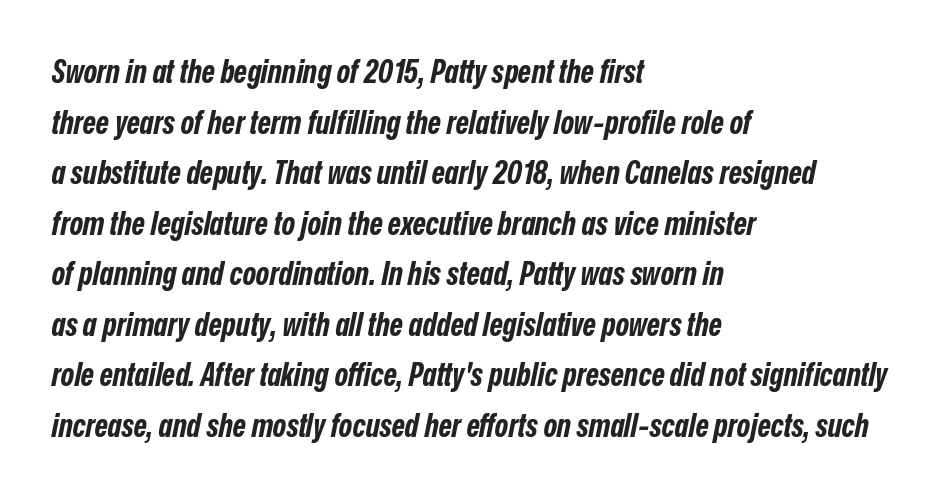
Students, observe: this is what conventionally led text looks like. Heft: maximum for text — a bold. Each row of text sits above clean, open space. Does the copy run flush right? No — it runs flush left.
